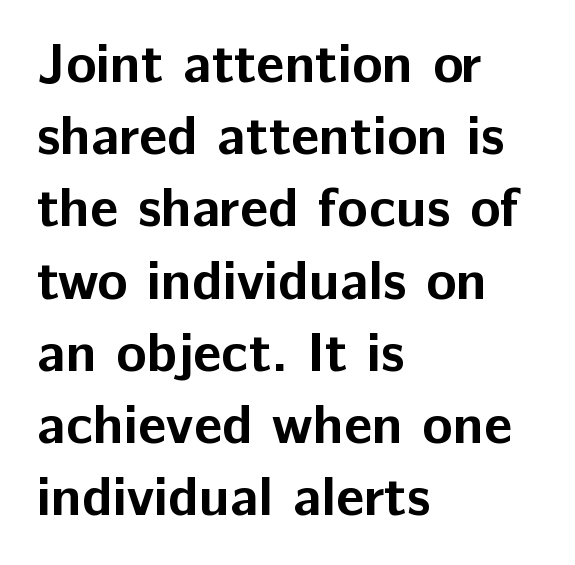
The image shows 56 px bold sans-serif type, upright; set left-aligned, normal line spacing (1.29x), normal letter spacing, not underlined; low stroke contrast and a medium x-height.
